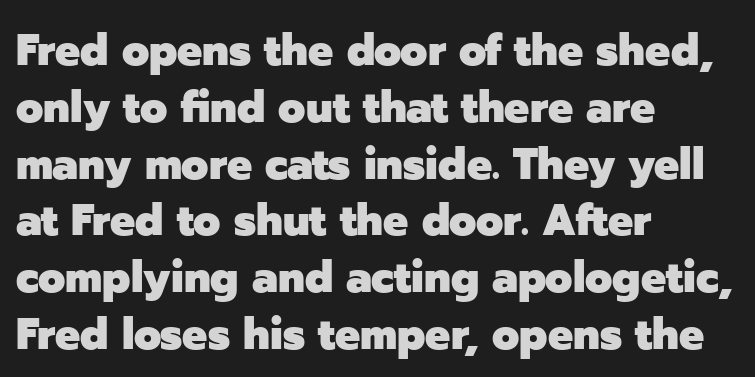
{"serif": "no", "italic": "no", "bold": "yes", "weight": "heavy", "width": "normal", "stroke_contrast": "low", "x_height": "medium", "monospaced": "no", "underline": "no", "align": "left", "line_spacing": "normal", "line_spacing_ratio": 1.29, "letter_spacing": "normal", "letter_spacing_em": 0.0, "glyph_px": 44}
